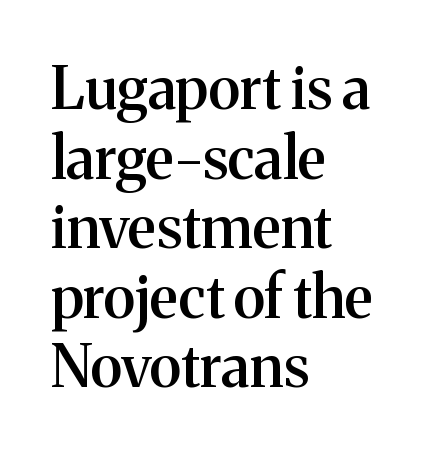
{"serif": "yes", "italic": "no", "bold": "semi", "weight": "semibold", "width": "normal", "stroke_contrast": "medium", "x_height": "medium", "monospaced": "no", "underline": "no", "align": "left", "line_spacing_ratio": 1.2, "letter_spacing": "normal", "letter_spacing_em": 0.0, "glyph_px": 58}
